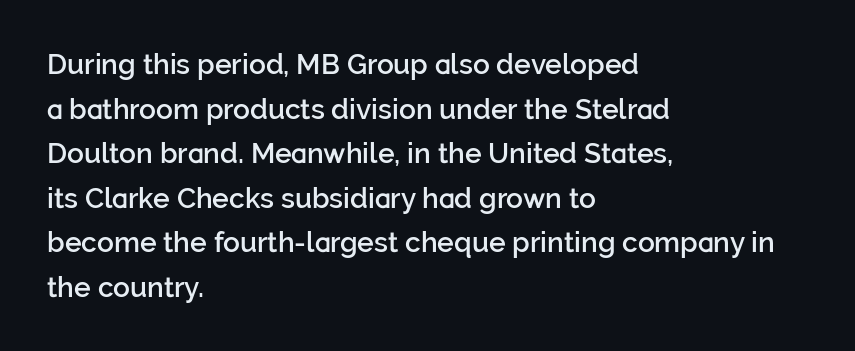
{"serif": "no", "italic": "no", "bold": "semi", "weight": "semibold", "width": "normal", "stroke_contrast": "low", "x_height": "medium", "monospaced": "no", "underline": "no", "align": "left", "line_spacing": "normal", "line_spacing_ratio": 1.59, "letter_spacing": "normal", "letter_spacing_em": 0.0, "glyph_px": 28}
